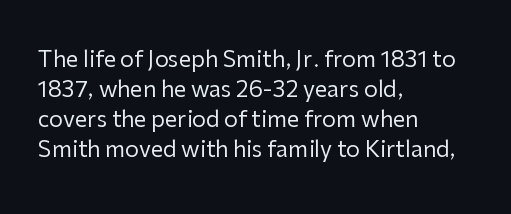
The letterforms sit shoulder to shoulder at normal distance. The space directly below the letters is spotless. Counters stay open thanks to moderate or lighter strokes. The vertical gap from one line to the next is medium. Ascenders rise straight up at ninety degrees. The ragged edge is on the right, which tells us the setting is flush left.
